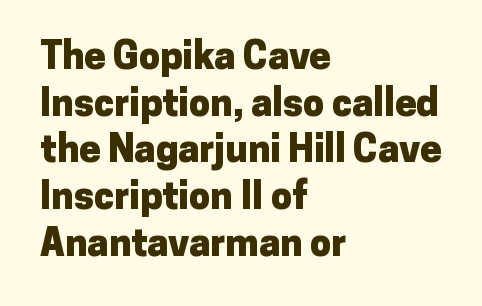
The strip under each line holds only bare page. Letter spacing: default. Examine the stroke ends and you'll find no serifs. Notice how thick the strokes are: this is what a full bold looks like. Upright lettering throughout. Think of a printed novel: that variable character pitch is what you see here.
